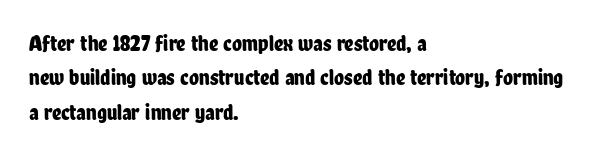
The specimen omits any rule beneath the text block's lines. The line-height multiplier appears to be the usual default. Posture: upright roman. The letters sit at their default tracking, neither squeezed nor spread.
